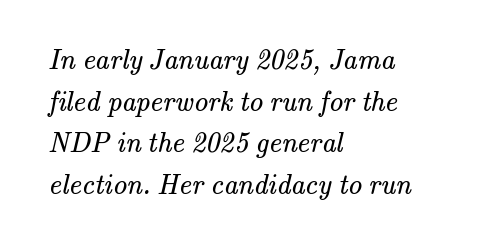
Q: Is the text bold? A: No.
Q: Is the typeface a serif or a sans-serif typeface? A: Serif.
Q: Is the text underlined? A: No.
Q: How is the paragraph aligned? A: Left-aligned.
Q: Is the spacing between letters normal or unusually wide? A: Normal.
Q: Is the spacing between lines tight, normal or loose? A: Normal.
Q: Width (condensed, normal, or wide)? A: Normal.
Q: Stroke contrast? A: Medium.
Q: x-height? A: Small.
Q: Monospaced? A: No.
